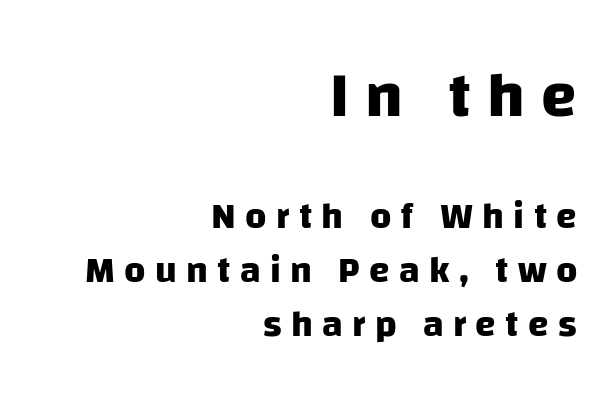
Rows of type keep a routine distance in the vertical direction. Two sizes are in play, and the larger belongs to the first block. Plain, unruled lines of type. The compositor pushed each line to the right boundary. Spacing verdict: proportional, widths tailored to each character.
